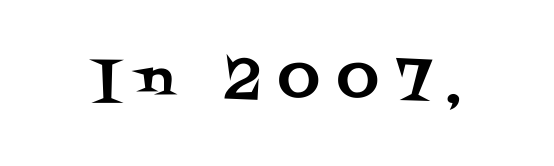
The image shows 56 px serif type, upright; set unusually wide letter spacing (+0.31 em), not underlined; medium stroke contrast and a large x-height.
